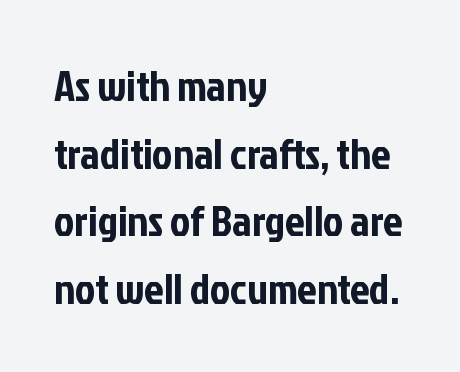
Caption: multi-line text, flush left, ragged right. The letters advance in unequal steps, a hallmark of proportional type. You can tell it's not italic because the verticals are truly vertical. Honestly, the letter spacing is just normal — you wouldn't notice it. Interline gaps are of average width in this sample. Type style note: lacks serifs.
